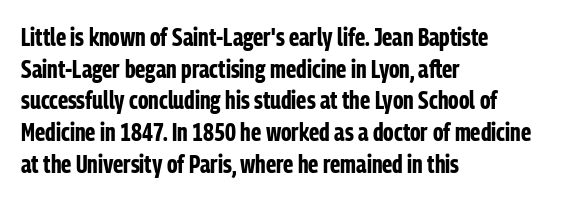
Short and long lines alike share a common starting point at left. The vertical gap from one line to the next is medium. Does the lettering tilt? It doesn't — this is upright. Underline: absent. The tracking reads as untouched default to a designer's eye. Chunky letters — that's bold for sure.
